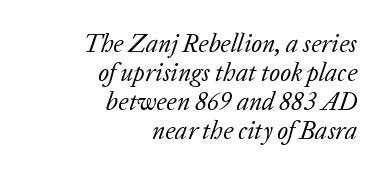
The image shows 25 px text type, italic (leaning right); set right-aligned, line spacing 1.16x, normal letter spacing, not underlined.
